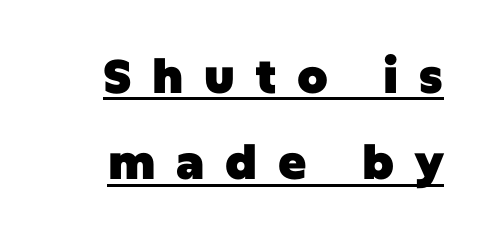
The image shows 47 px heavy sans-serif type, upright; set line spacing 1.84x, unusually wide letter spacing (+0.44 em), underlined; low stroke contrast and a large x-height.
